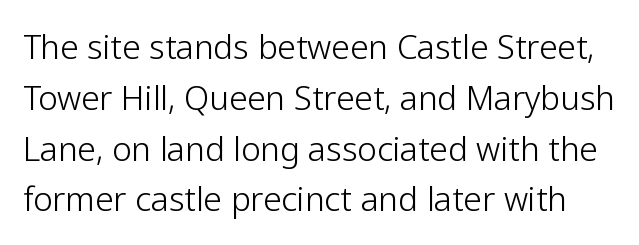
{"serif": "no", "italic": "no", "bold": "no", "weight": "light", "width": "normal", "stroke_contrast": "low", "x_height": "medium", "monospaced": "no", "underline": "no", "line_spacing": "normal", "line_spacing_ratio": 1.54, "letter_spacing": "normal", "letter_spacing_em": 0.0, "glyph_px": 33}
